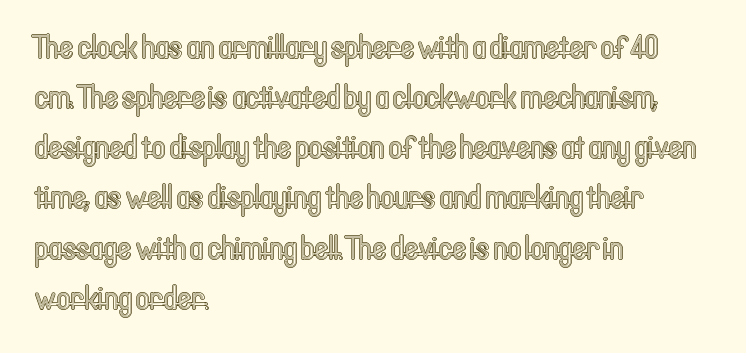
The letterforms sit shoulder to shoulder at normal distance. The letters stand upright; this is a roman face. These lines are set flush left with a ragged right edge. These lines are rendered in a variable-pitch font. Bare-footed words on every line. Regarding leading, the lines here are spaced in the standard way.
